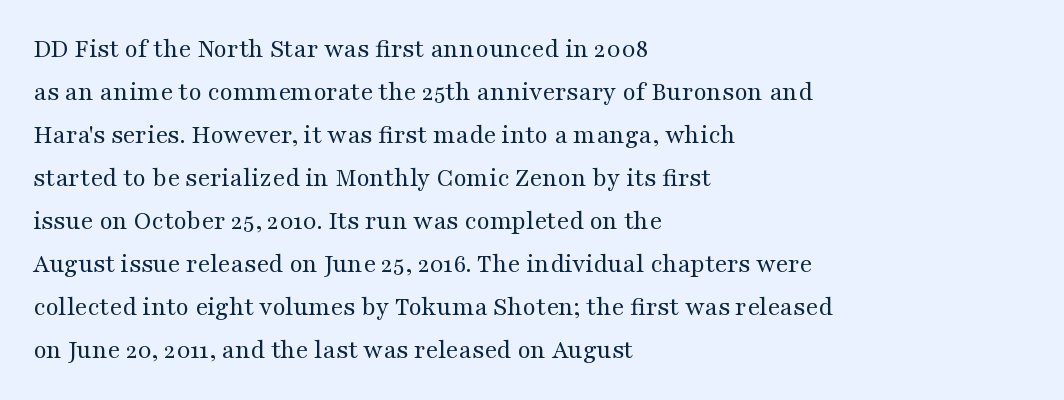
Q: Is the text bold? A: No.
Q: Is the text italic (slanted)? A: No, it is upright.
Q: Is the text underlined? A: No.
Q: How is the paragraph aligned? A: Left-aligned.
Q: Is the spacing between letters normal or unusually wide? A: Normal.
Q: Is the spacing between lines tight, normal or loose? A: Normal.
